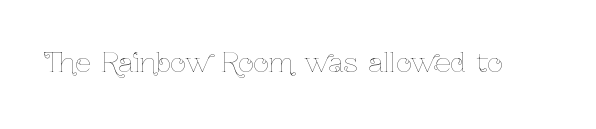
{"italic": "no", "bold": "no", "underline": "no", "letter_spacing": "normal", "letter_spacing_em": 0.0, "glyph_px": 27}
